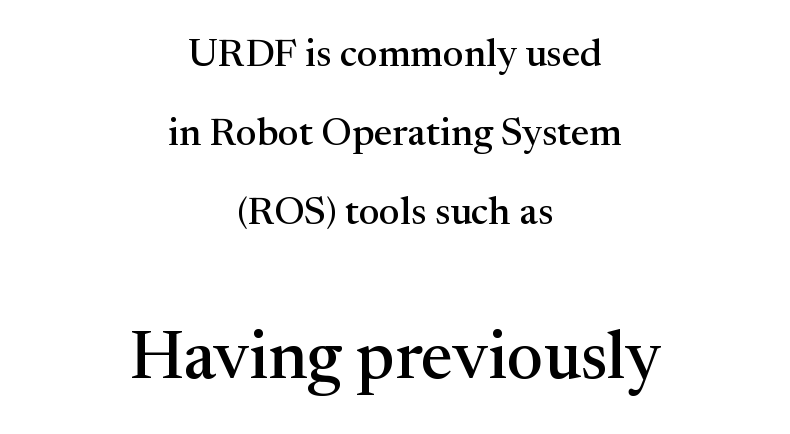
{"serif": "yes", "italic": "no", "width": "normal", "stroke_contrast": "medium", "x_height": "medium", "monospaced": "no", "underline": "no", "align": "center", "line_spacing": "loose", "line_spacing_ratio": 2.02, "letter_spacing": "normal", "letter_spacing_em": 0.0, "larger_block": "second", "size_ratio": 1.74, "glyph_px": 68}
